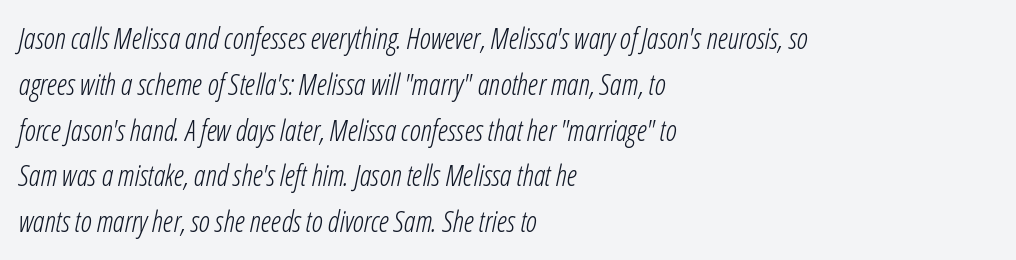
The typography opts for an oblique posture over an upright one. The block of text has a typical density, with ordinary space between rows. How are the letters spaced? Ordinarily, with no added tracking. A light-to-regular cut is what we see here.
